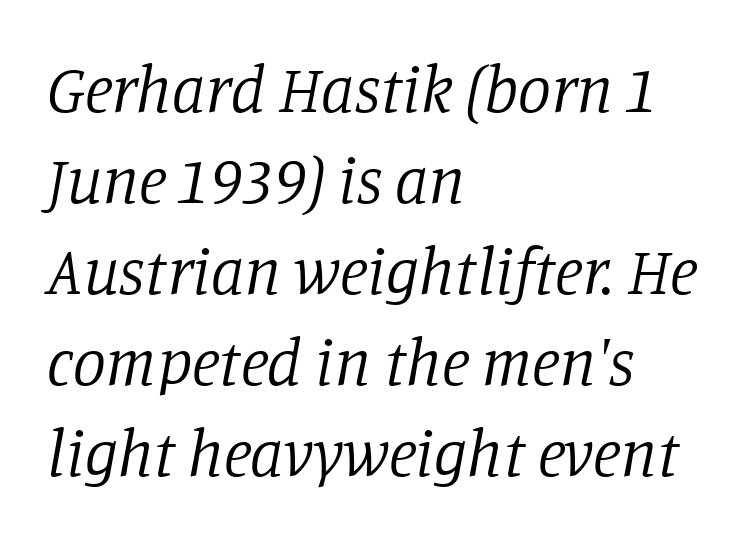
Q: Is the text bold? A: No.
Q: Is the text italic (slanted)? A: Yes, it leans right by about 11 degrees.
Q: Is the typeface a serif or a sans-serif typeface? A: Serif.
Q: Is the text underlined? A: No.
Q: How is the paragraph aligned? A: Left-aligned.
Q: Is the spacing between letters normal or unusually wide? A: Normal.
Q: Is the spacing between lines tight, normal or loose? A: Normal.
Q: Width (condensed, normal, or wide)? A: Normal.
Q: Stroke contrast? A: Low.
Q: x-height? A: Large.
Q: Monospaced? A: No.
